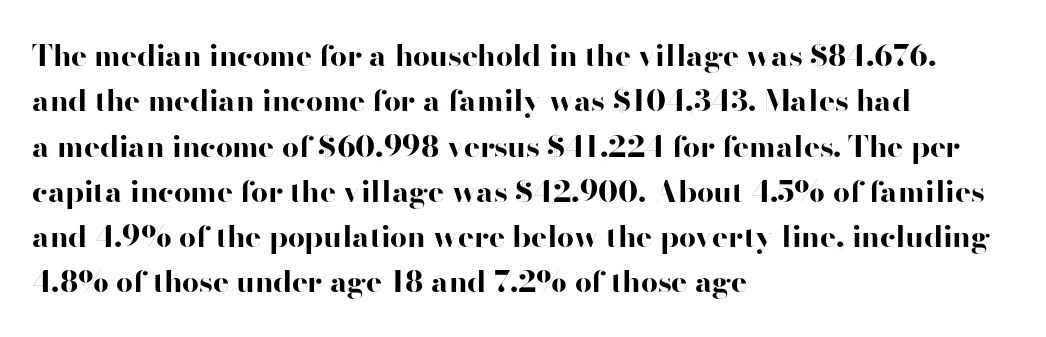
Descenders hang freely into open space. The face used here is proportionally spaced, like ordinary book or web type. Horizontally, the lines are justified to the leading edge only. The type sits square on the baseline with zero lean. Heft: maximum for text — a bold. One glance says typical: line gaps are just what's usual.
